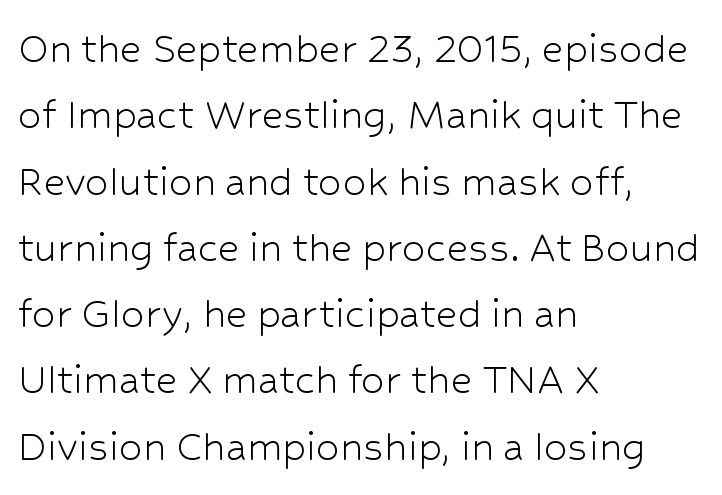
{"serif": "no", "italic": "no", "bold": "no", "weight": "light", "width": "normal", "stroke_contrast": "low", "x_height": "medium", "monospaced": "no", "underline": "no", "align": "left", "line_spacing": "normal", "line_spacing_ratio": 1.41, "letter_spacing": "normal", "letter_spacing_em": 0.0, "glyph_px": 47}
